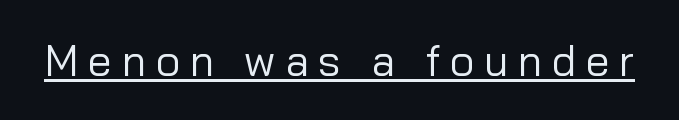
The image shows 43 px regular-weight sans-serif type, upright; set unusually wide letter spacing (+0.22 em), underlined; low stroke contrast and a medium x-height.
